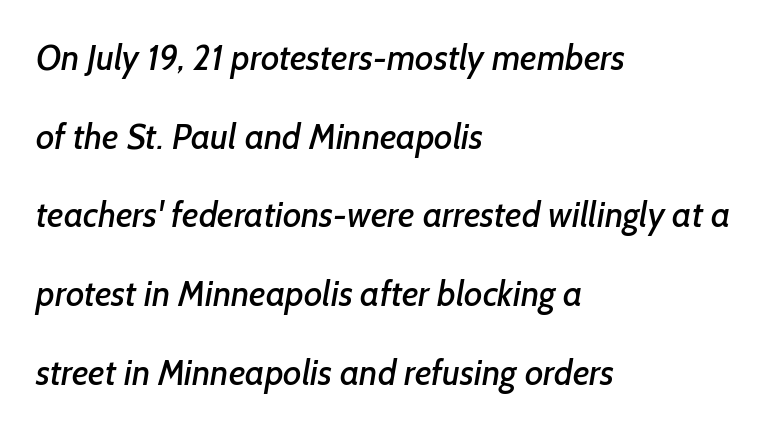
You could call the tracking neutral — neither tight nor loose. Serif or sans? Sans — the stroke terminals are bare. Horizontal bands of white between lines are thick stripes. The text block is weighted toward the left margin, trailing off unevenly rightward. The passage shown is typed in a proportional face where columns would drift.
